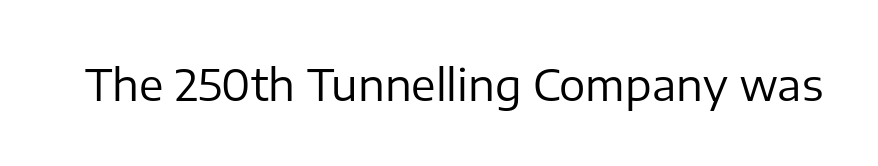
Q: Is the text bold? A: No.
Q: Is the text italic (slanted)? A: No, it is upright.
Q: Is the typeface a serif or a sans-serif typeface? A: Sans-serif.
Q: Is the text underlined? A: No.
Q: Is the spacing between letters normal or unusually wide? A: Normal.
Q: Width (condensed, normal, or wide)? A: Normal.
Q: Stroke contrast? A: Low.
Q: x-height? A: Medium.
Q: Monospaced? A: No.
